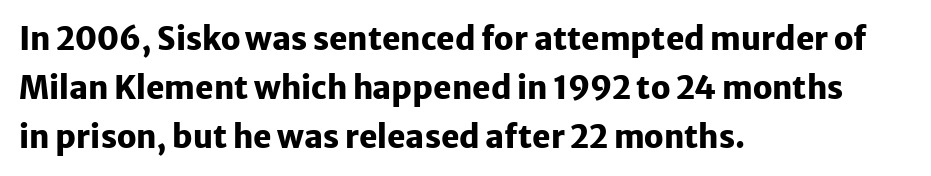
Q: Is the text bold? A: Yes.
Q: Is the text italic (slanted)? A: No, it is upright.
Q: Is the typeface a serif or a sans-serif typeface? A: Sans-serif.
Q: Is the text underlined? A: No.
Q: How is the paragraph aligned? A: Left-aligned.
Q: Is the spacing between letters normal or unusually wide? A: Normal.
Q: Is the spacing between lines tight, normal or loose? A: Normal.
Q: Width (condensed, normal, or wide)? A: Normal.
Q: Stroke contrast? A: Low.
Q: x-height? A: Medium.
Q: Monospaced? A: No.
